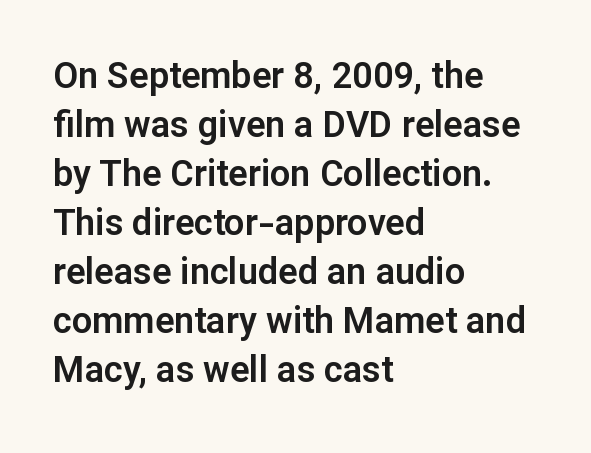
Q: Is the text italic (slanted)? A: No, it is upright.
Q: Is the typeface a serif or a sans-serif typeface? A: Sans-serif.
Q: Is the text underlined? A: No.
Q: How is the paragraph aligned? A: Left-aligned.
Q: Is the spacing between letters normal or unusually wide? A: Normal.
Q: Is the spacing between lines tight, normal or loose? A: Normal.
Q: Width (condensed, normal, or wide)? A: Normal.
Q: Stroke contrast? A: Low.
Q: x-height? A: Medium.
Q: Monospaced? A: No.
